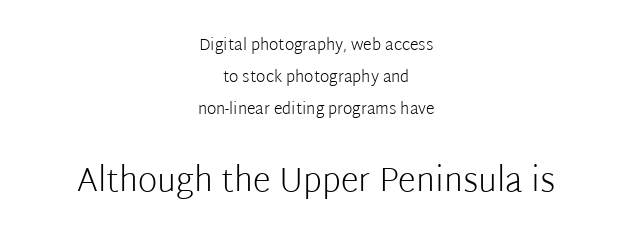
{"serif": "no", "italic": "no", "bold": "no", "weight": "light", "width": "normal", "stroke_contrast": "low", "x_height": "medium", "monospaced": "no", "underline": "no", "align": "center", "line_spacing": "loose", "line_spacing_ratio": 2.0, "letter_spacing": "normal", "letter_spacing_em": 0.0, "larger_block": "second", "size_ratio": 2.06, "glyph_px": 33}
